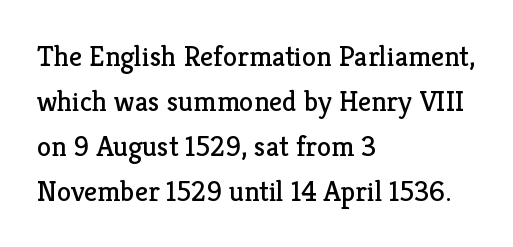
No extra tracking has been applied to these lines. The ragged edge is on the right, which tells us the setting is flush left. No letter is thick-stroked: the sample isn't bold. This is roman type, the default non-slanted kind.
